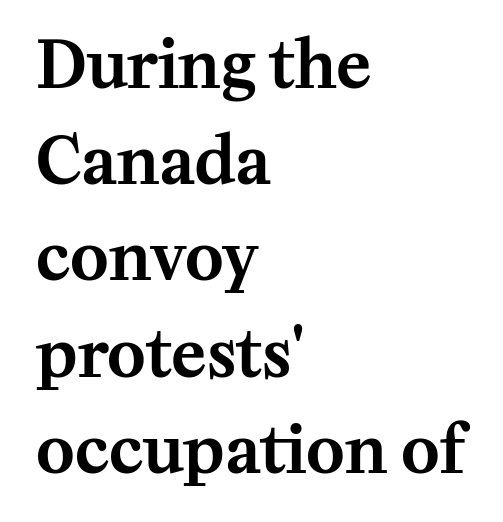
Standard letterfit; no display-style spreading of the glyphs. A student would call this left alignment; a typographer would say flush left, rag right. Old-style or modern, the face here clearly has serifs. One glance says typical: line gaps are just what's usual. Is this a fixed-width face? No — the glyphs have proportional, varying widths. Unlike italic type, these characters show no tilt at all.
